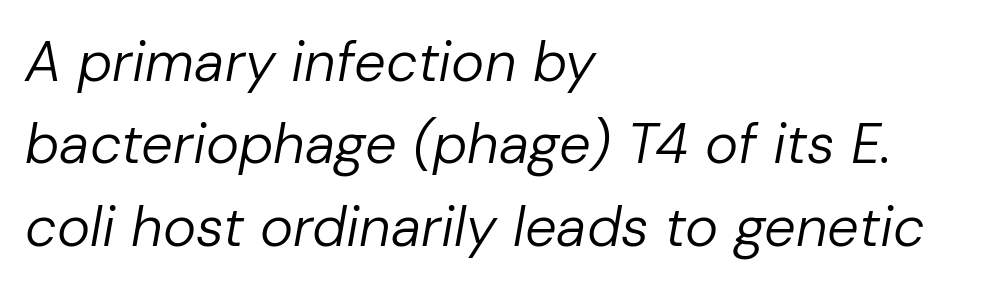
{"italic": "yes", "lean": "right", "slant_degrees": 10, "bold": "no", "weight": "regular", "width": "normal", "stroke_contrast": "low", "x_height": "medium", "monospaced": "no", "underline": "no", "align": "left", "line_spacing": "normal", "line_spacing_ratio": 1.47, "letter_spacing": "normal", "letter_spacing_em": 0.0, "glyph_px": 56}
